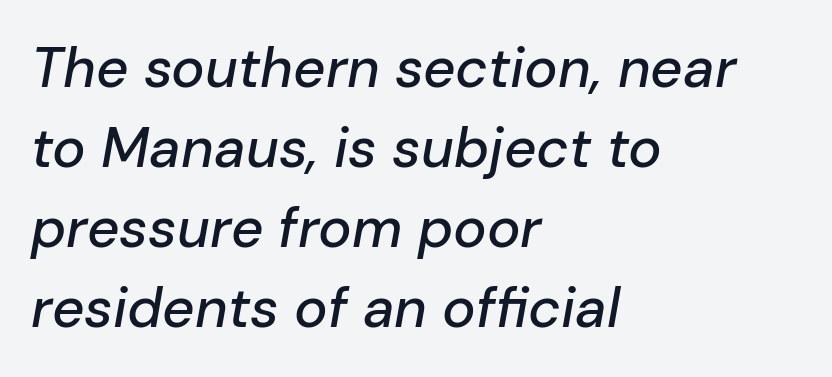
The image shows 56 px text type, italic (leaning right); set left-aligned, normal line spacing (1.43x), normal letter spacing, not underlined; low stroke contrast and a medium x-height.
